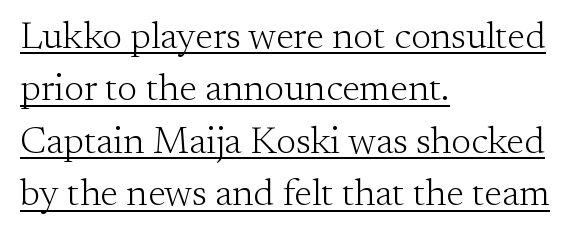
{"serif": "yes", "italic": "no", "bold": "no", "weight": "light", "width": "normal", "stroke_contrast": "medium", "x_height": "small", "monospaced": "no", "underline": "yes", "align": "left", "line_spacing": "normal", "line_spacing_ratio": 1.38, "letter_spacing": "normal", "letter_spacing_em": 0.0, "glyph_px": 38}
